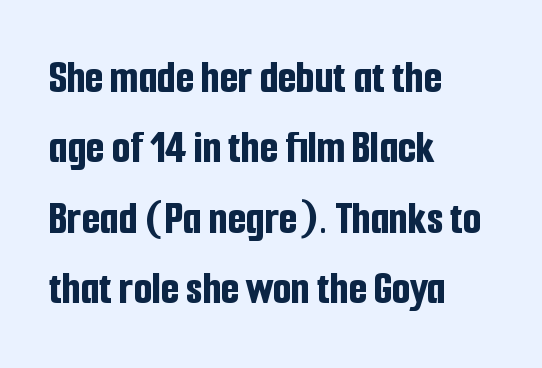
The image shows 47 px bold, condensed sans-serif type, upright; set left-aligned, normal line spacing (1.5x), normal letter spacing, not underlined; low stroke contrast and a medium x-height.
